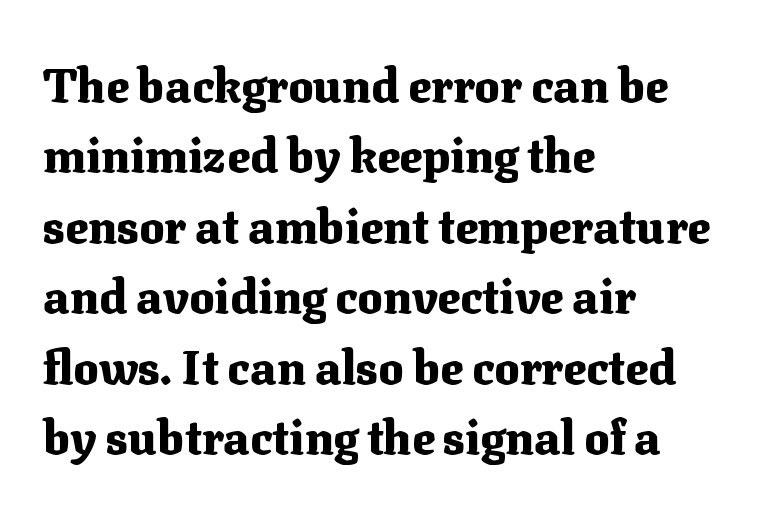
{"serif": "yes", "italic": "no", "bold": "yes", "weight": "heavy", "width": "normal", "stroke_contrast": "medium", "x_height": "medium", "monospaced": "no", "underline": "no", "align": "left", "line_spacing": "normal", "line_spacing_ratio": 1.5, "letter_spacing": "normal", "letter_spacing_em": 0.0, "glyph_px": 47}
